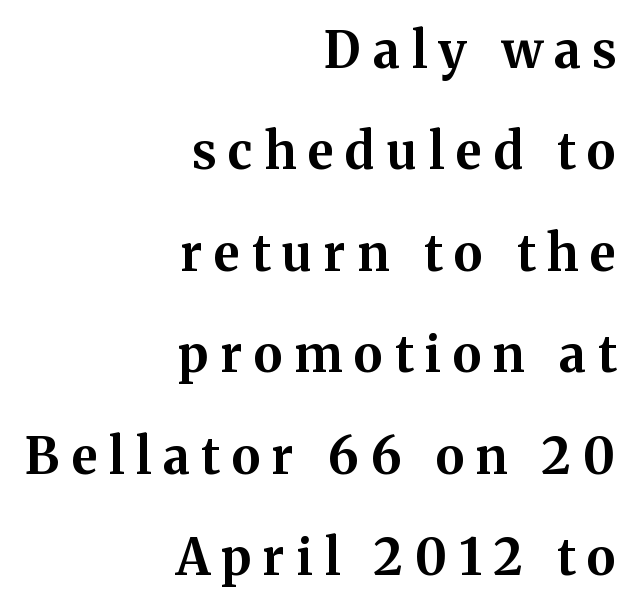
{"serif": "yes", "italic": "no", "bold": "yes", "weight": "bold", "width": "normal", "stroke_contrast": "medium", "x_height": "medium", "monospaced": "no", "underline": "no", "align": "right", "line_spacing": "loose", "line_spacing_ratio": 2.03, "letter_spacing": "wide", "letter_spacing_em": 0.24, "glyph_px": 50}
